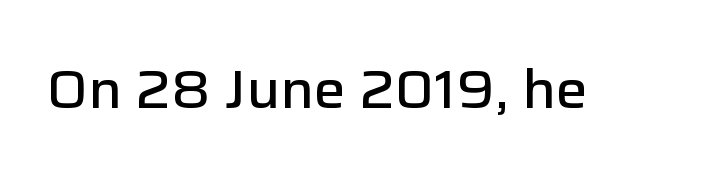
The image shows 53 px semibold sans-serif type, upright; set normal letter spacing, not underlined; low stroke contrast and a medium x-height.
